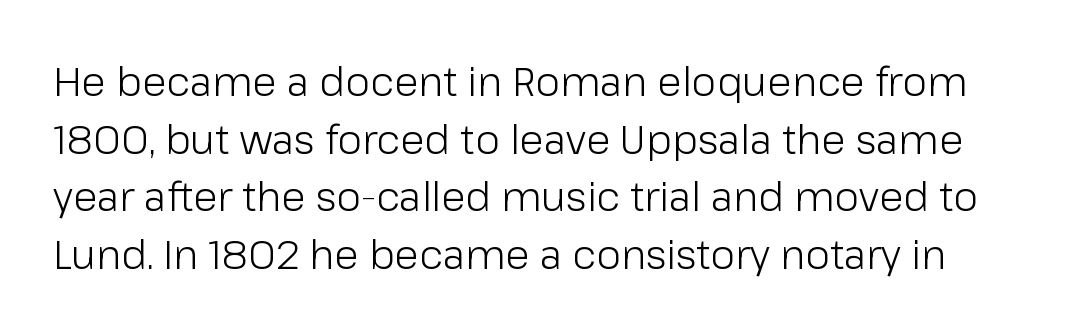
{"serif": "no", "italic": "no", "bold": "no", "weight": "light", "width": "normal", "stroke_contrast": "low", "x_height": "medium", "monospaced": "no", "underline": "no", "line_spacing": "normal", "line_spacing_ratio": 1.44, "letter_spacing": "normal", "letter_spacing_em": 0.0, "glyph_px": 40}
